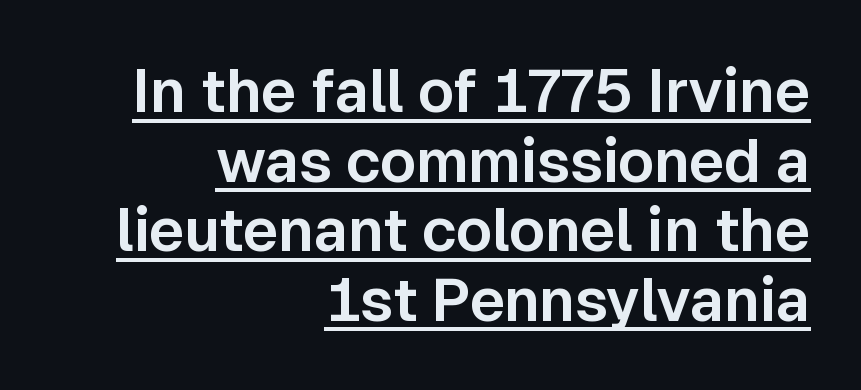
{"serif": "no", "italic": "no", "width": "normal", "stroke_contrast": "low", "x_height": "medium", "monospaced": "no", "underline": "yes", "align": "right", "line_spacing_ratio": 1.16, "letter_spacing": "normal", "letter_spacing_em": 0.0, "glyph_px": 60}
